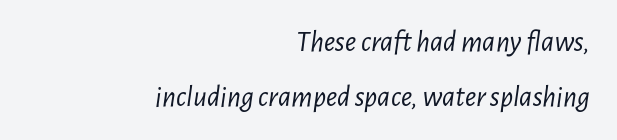
Type without underlining. Proportional: the letters do not fall into vertical columns. Notice how the passage keeps a crisp vertical edge on the right only. The horizontal fit of the characters is conventional and even. Is this a heavy cut? Hardly; it is regular or lighter. If you drew a line through each stem, it would be angled.
